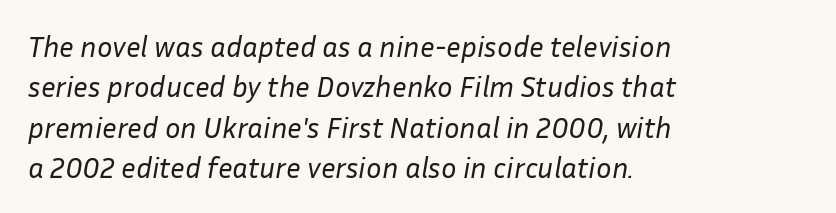
The image shows 29 px regular-weight type, italic (leaning right); set left-aligned, normal line spacing (1.39x), normal letter spacing, not underlined; low stroke contrast and a medium x-height.
